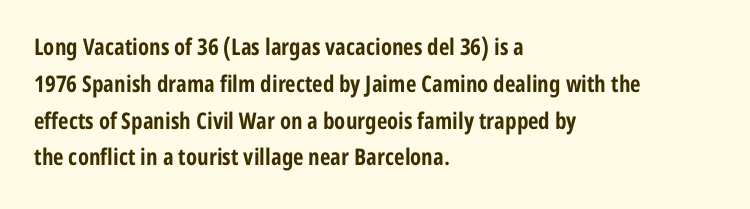
Q: Is the text bold? A: Yes.
Q: Is the text italic (slanted)? A: No, it is upright.
Q: Is the text underlined? A: No.
Q: How is the paragraph aligned? A: Left-aligned.
Q: Is the spacing between letters normal or unusually wide? A: Normal.
Q: Is the spacing between lines tight, normal or loose? A: Normal.
